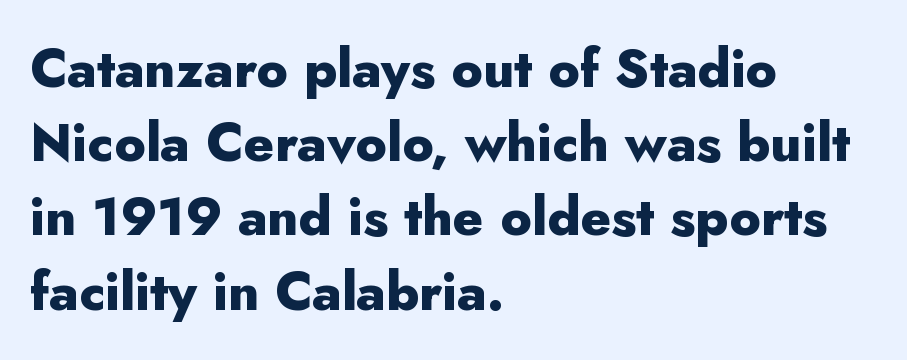
The image shows 53 px heavy sans-serif type, upright; set left-aligned, normal line spacing (1.4x), normal letter spacing, not underlined; low stroke contrast and a small x-height.
